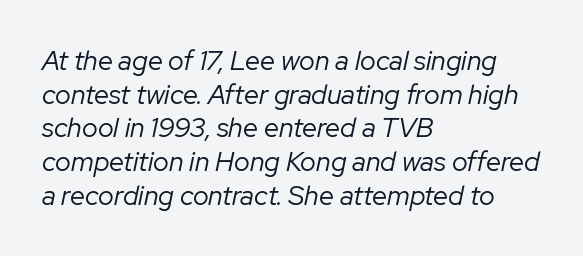
Q: Is the text bold? A: No.
Q: Is the text italic (slanted)? A: Yes, it leans right by about 12 degrees.
Q: Is the text underlined? A: No.
Q: How is the paragraph aligned? A: Left-aligned.
Q: Is the spacing between letters normal or unusually wide? A: Normal.
Q: Is the spacing between lines tight, normal or loose? A: Normal.
